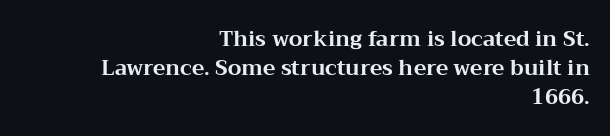
{"italic": "no", "bold": "yes", "underline": "no", "align": "right", "line_spacing": "normal", "line_spacing_ratio": 1.38, "letter_spacing": "normal", "letter_spacing_em": 0.0, "glyph_px": 21}
